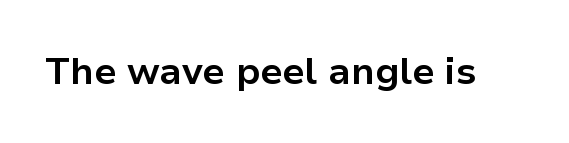
{"serif": "no", "italic": "no", "bold": "yes", "weight": "bold", "width": "normal", "stroke_contrast": "low", "x_height": "medium", "monospaced": "no", "underline": "no", "letter_spacing": "normal", "letter_spacing_em": 0.0, "glyph_px": 38}
